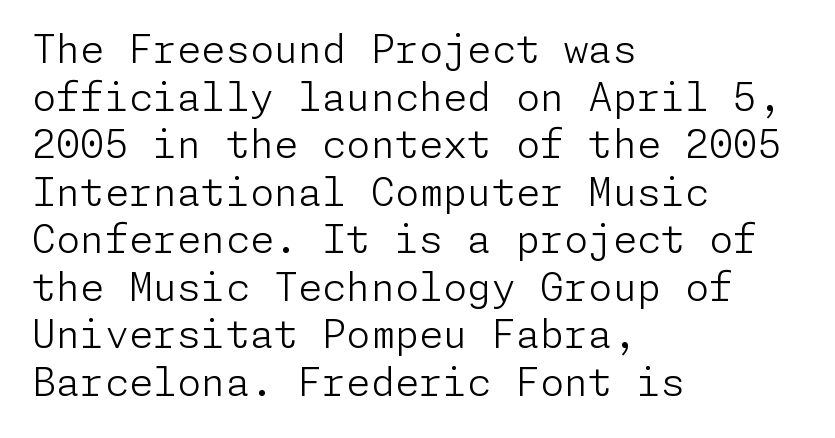
Q: Is the text bold? A: No.
Q: Is the text italic (slanted)? A: No, it is upright.
Q: Is the typeface a serif or a sans-serif typeface? A: Sans-serif.
Q: Is the text underlined? A: No.
Q: How is the paragraph aligned? A: Left-aligned.
Q: Is the spacing between letters normal or unusually wide? A: Normal.
Q: Width (condensed, normal, or wide)? A: Normal.
Q: Stroke contrast? A: Low.
Q: x-height? A: Medium.
